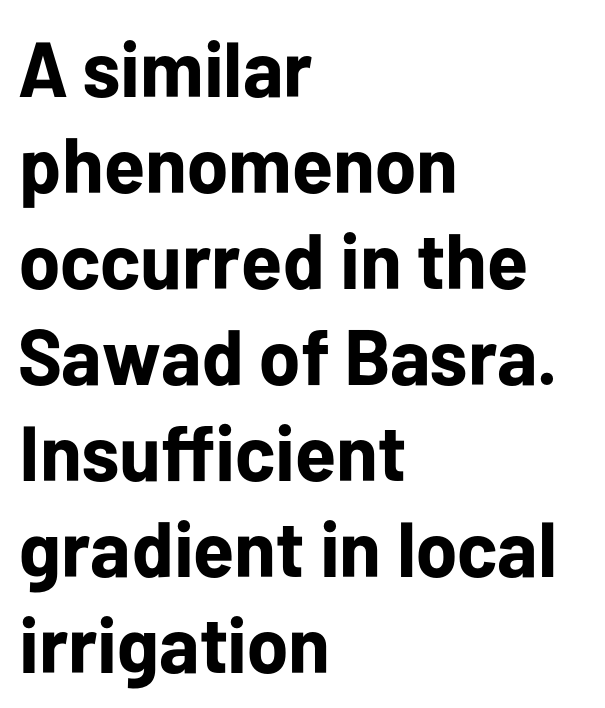
{"serif": "no", "italic": "no", "bold": "yes", "weight": "bold", "width": "normal", "stroke_contrast": "low", "x_height": "medium", "monospaced": "no", "underline": "no", "align": "left", "line_spacing_ratio": 1.23, "letter_spacing": "normal", "letter_spacing_em": 0.0, "glyph_px": 78}
